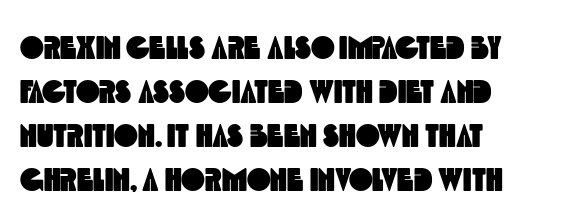
The image shows 32 px condensed sans-serif type; set left-aligned, normal line spacing (1.38x), normal letter spacing, not underlined; a large x-height.
